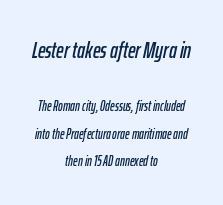
Italic: yes, the glyphs are oblique. Both edges are ragged and mirror each other, which tells us the setting is centered. The upper block of text is set noticeably larger than the block beneath it. Is there much room between lines? Yes — plenty of vertical air separates them.
